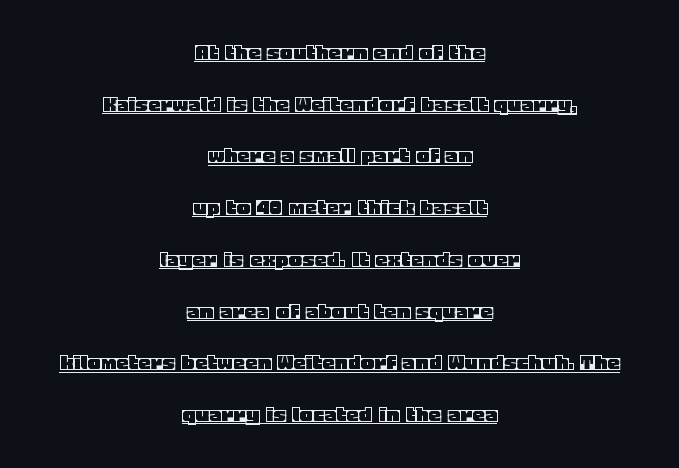
Q: Is the text italic (slanted)? A: No, it is upright.
Q: Is the text underlined? A: Yes.
Q: How is the paragraph aligned? A: Centered.
Q: Is the spacing between letters normal or unusually wide? A: Normal.
Q: Is the spacing between lines tight, normal or loose? A: Loose.
